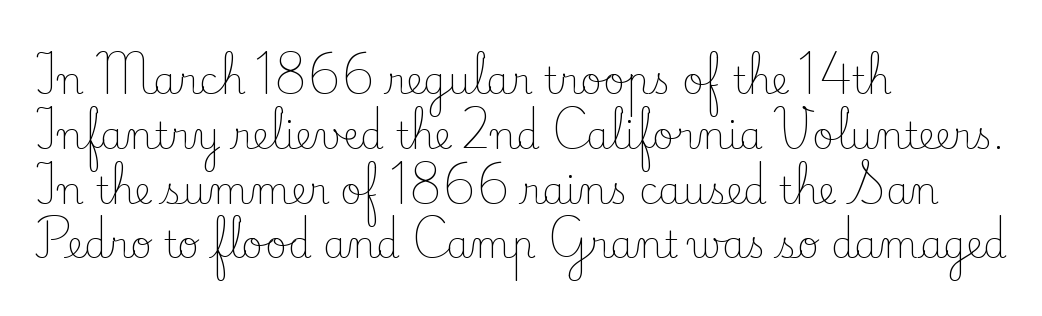
{"serif": "yes", "italic": "no", "bold": "no", "weight": "light", "width": "normal", "stroke_contrast": "low", "x_height": "small", "monospaced": "no", "underline": "no", "align": "left", "line_spacing": "normal", "line_spacing_ratio": 1.48, "letter_spacing": "normal", "letter_spacing_em": 0.0, "glyph_px": 37}
